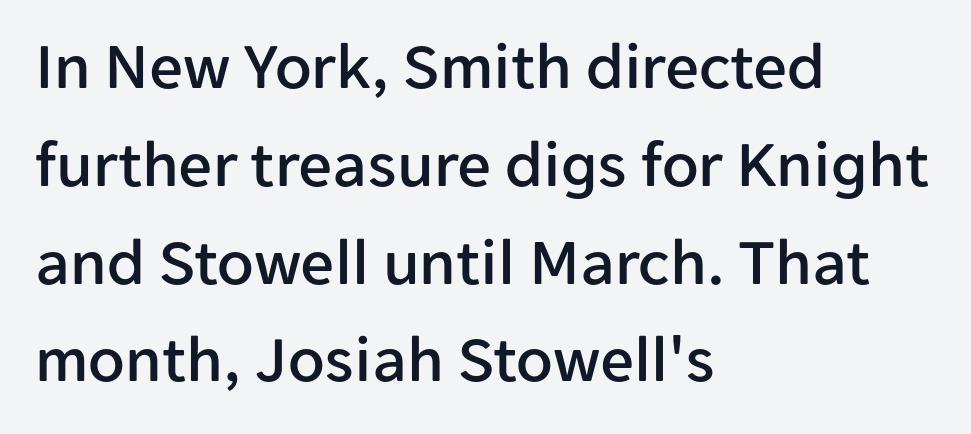
The image shows 67 px sans-serif type, upright; set left-aligned, normal line spacing (1.46x), normal letter spacing, not underlined; low stroke contrast and a medium x-height.
